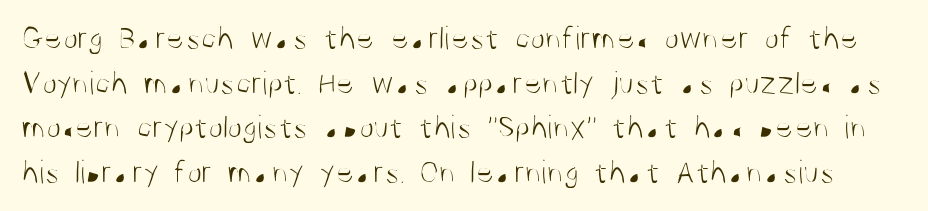
{"serif": "no", "italic": "no", "bold": "no", "weight": "light", "width": "condensed", "stroke_contrast": "medium", "x_height": "large", "monospaced": "no", "underline": "no", "line_spacing": "normal", "line_spacing_ratio": 1.31, "letter_spacing": "normal", "letter_spacing_em": 0.0, "glyph_px": 34}
